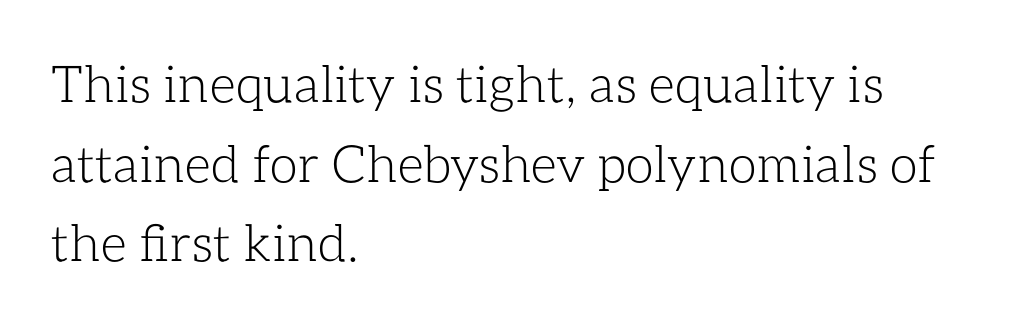
{"italic": "no", "bold": "no", "weight": "light", "width": "normal", "stroke_contrast": "low", "x_height": "medium", "monospaced": "no", "underline": "no", "align": "left", "line_spacing": "normal", "line_spacing_ratio": 1.56, "letter_spacing": "normal", "letter_spacing_em": 0.0, "glyph_px": 51}
